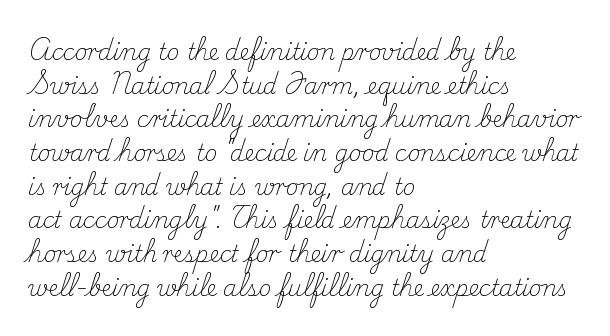
{"bold": "no", "underline": "no", "align": "left", "line_spacing": "normal", "line_spacing_ratio": 1.53, "letter_spacing": "normal", "letter_spacing_em": 0.0, "glyph_px": 22}
